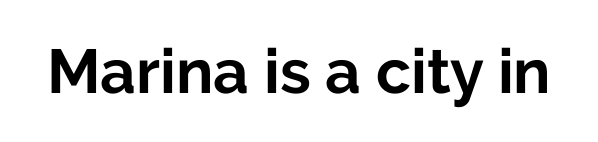
Q: Is the text bold? A: Yes.
Q: Is the text italic (slanted)? A: No, it is upright.
Q: Is the typeface a serif or a sans-serif typeface? A: Sans-serif.
Q: Is the text underlined? A: No.
Q: Is the spacing between letters normal or unusually wide? A: Normal.
Q: Width (condensed, normal, or wide)? A: Normal.
Q: Stroke contrast? A: Low.
Q: x-height? A: Medium.
Q: Monospaced? A: No.
